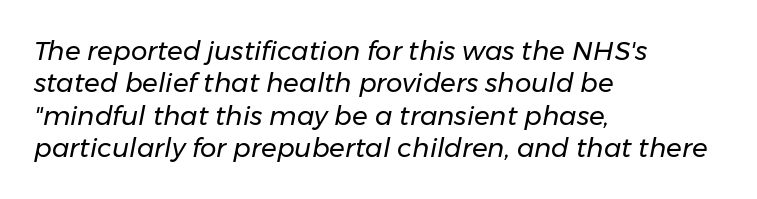
{"italic": "yes", "lean": "right", "slant_degrees": 11, "bold": "no", "underline": "no", "align": "left", "line_spacing": "normal", "line_spacing_ratio": 1.25, "letter_spacing": "normal", "letter_spacing_em": 0.0, "glyph_px": 26}
